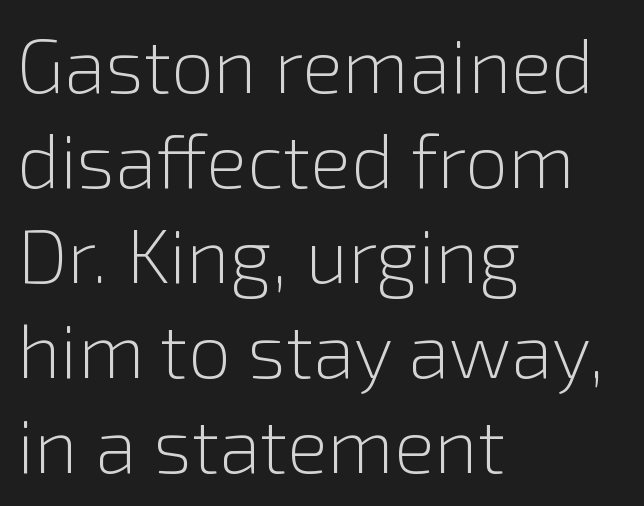
{"serif": "no", "italic": "no", "bold": "no", "weight": "light", "width": "normal", "x_height": "medium", "monospaced": "no", "underline": "no", "align": "left", "line_spacing": "normal", "line_spacing_ratio": 1.25, "letter_spacing": "normal", "letter_spacing_em": 0.0, "glyph_px": 76}
